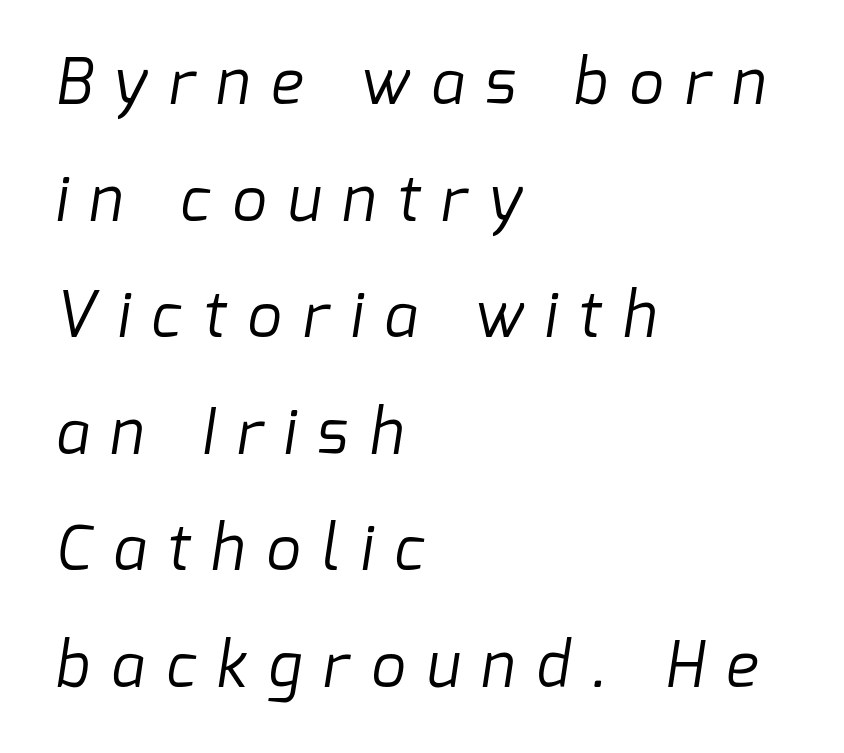
{"serif": "no", "bold": "no", "weight": "regular", "width": "normal", "stroke_contrast": "low", "x_height": "medium", "monospaced": "no", "underline": "no", "align": "left", "line_spacing": "loose", "line_spacing_ratio": 1.91, "letter_spacing": "wide", "letter_spacing_em": 0.35, "glyph_px": 61}
